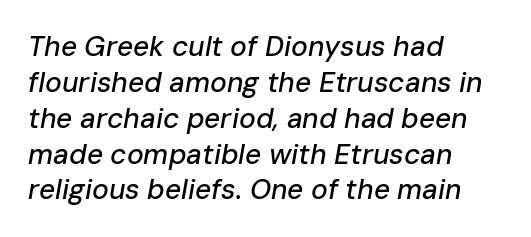
{"italic": "yes", "lean": "right", "slant_degrees": 10, "width": "normal", "stroke_contrast": "low", "x_height": "medium", "monospaced": "no", "underline": "no", "align": "left", "line_spacing": "normal", "line_spacing_ratio": 1.28, "letter_spacing": "normal", "letter_spacing_em": 0.0, "glyph_px": 28}
